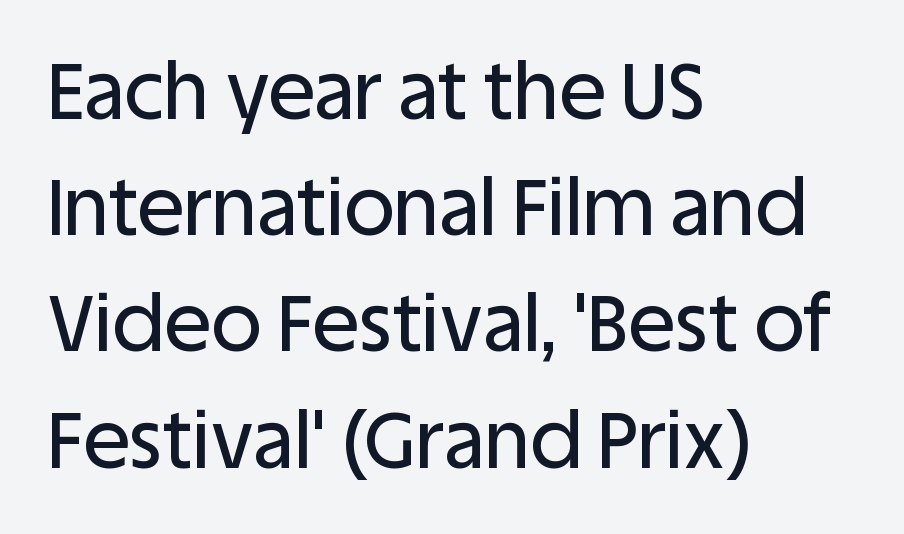
Regular leading. Typographically, this falls in the sans-serif category. Descenders are the only things crossing below the line. The rendering uses natural spacing where letterforms have individual widths. Does the lettering tilt? It doesn't — this is upright.
